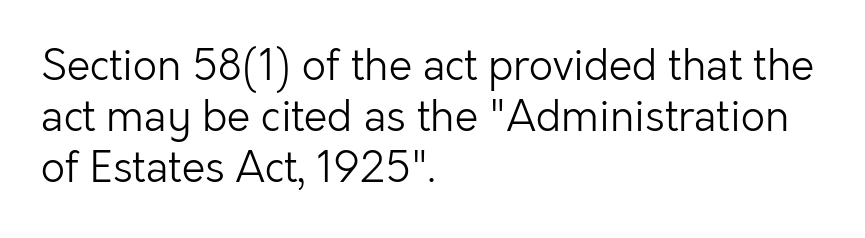
Q: Is the text bold? A: No.
Q: Is the text italic (slanted)? A: No, it is upright.
Q: Is the typeface a serif or a sans-serif typeface? A: Sans-serif.
Q: Is the text underlined? A: No.
Q: How is the paragraph aligned? A: Left-aligned.
Q: Is the spacing between letters normal or unusually wide? A: Normal.
Q: Width (condensed, normal, or wide)? A: Normal.
Q: Stroke contrast? A: Low.
Q: x-height? A: Medium.
Q: Monospaced? A: No.
